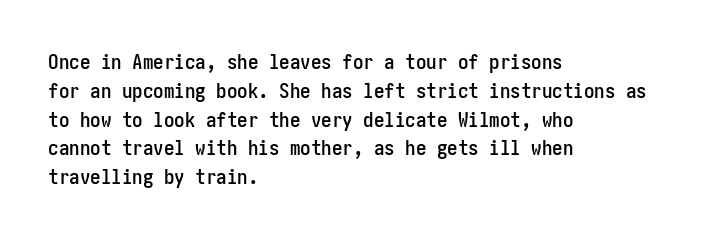
The compositor pushed each line to the left boundary. The strip under each line holds only bare page. When letters stand straight like this, we call the style roman or upright. Letter spacing: default. In terms of leading, this rendering sits right in the middle.
